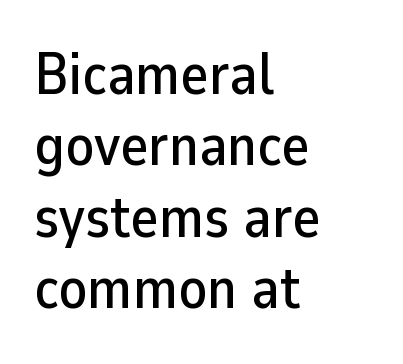
The image shows 59 px sans-serif type, upright; set left-aligned, line spacing 1.21x, normal letter spacing, not underlined; low stroke contrast and a medium x-height.
